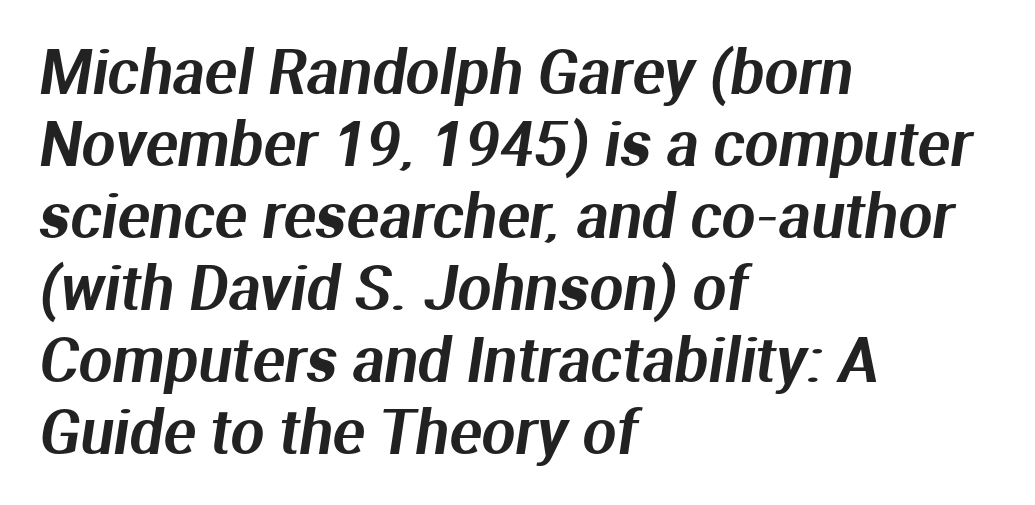
The image shows 60 px sans-serif type; set left-aligned, line spacing 1.2x, normal letter spacing, not underlined; medium stroke contrast and a medium x-height.
